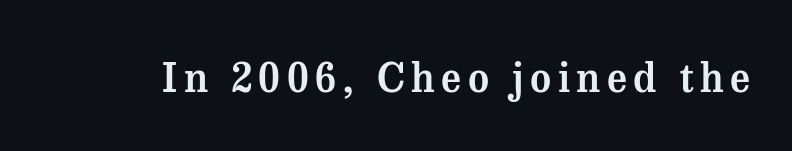
The image shows 40 px serif type, upright; set not underlined; medium stroke contrast and a medium x-height.
